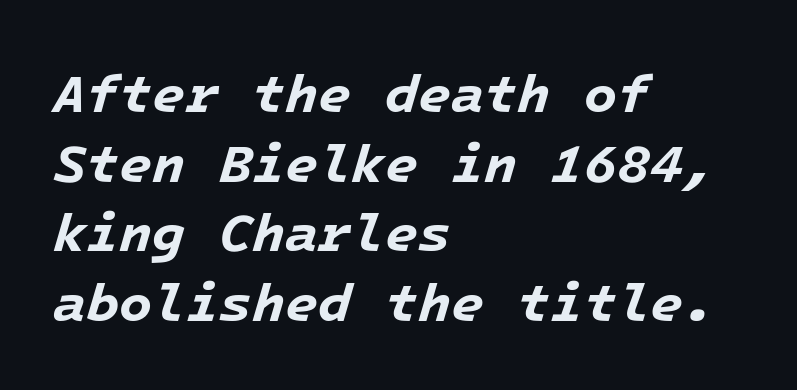
Q: Is the text bold? A: Yes.
Q: Is the text italic (slanted)? A: Yes, it leans right by about 16 degrees.
Q: Is the text underlined? A: No.
Q: How is the paragraph aligned? A: Left-aligned.
Q: Is the spacing between letters normal or unusually wide? A: Normal.
Q: Is the spacing between lines tight, normal or loose? A: Normal.
Q: Width (condensed, normal, or wide)? A: Normal.
Q: Stroke contrast? A: Low.
Q: x-height? A: Medium.
Q: Monospaced? A: Yes.
